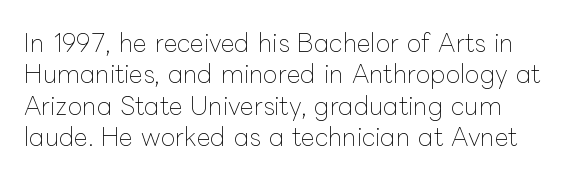
{"italic": "no", "bold": "no", "underline": "no", "line_spacing": "normal", "line_spacing_ratio": 1.31, "letter_spacing": "normal", "letter_spacing_em": 0.0, "glyph_px": 24}
